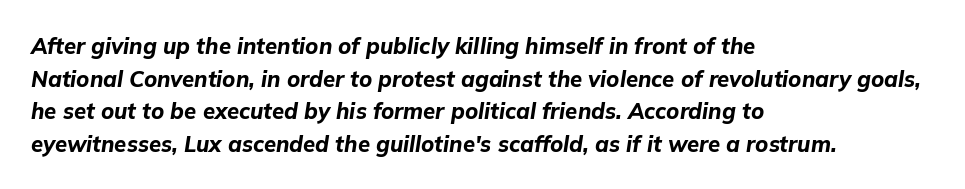
Anything drawn beneath the words? Only blank space. You could call the tracking neutral — neither tight nor loose. Whoever set this chose a conventional vertical rhythm. Designer's note — italics engaged.
